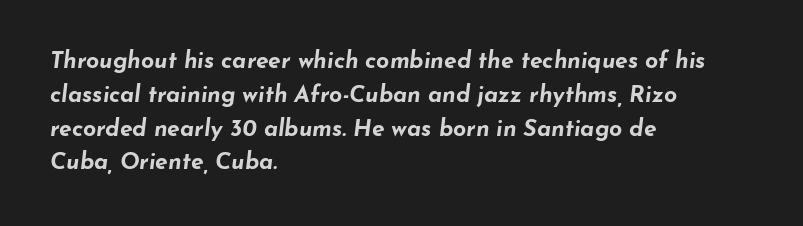
{"italic": "yes", "lean": "right", "slant_degrees": 7, "bold": "yes", "underline": "no", "align": "left", "line_spacing": "normal", "line_spacing_ratio": 1.47, "letter_spacing": "normal", "letter_spacing_em": 0.0, "glyph_px": 23}
